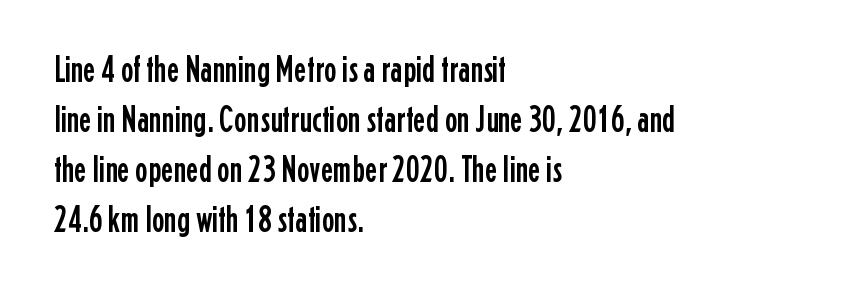
{"serif": "no", "italic": "no", "width": "condensed", "stroke_contrast": "low", "x_height": "medium", "monospaced": "no", "underline": "no", "align": "left", "line_spacing": "normal", "line_spacing_ratio": 1.32, "letter_spacing": "normal", "letter_spacing_em": 0.0, "glyph_px": 38}
